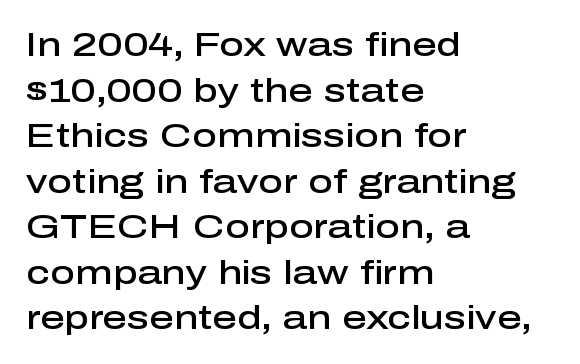
Q: Is the text bold? A: Semi-bold.
Q: Is the text italic (slanted)? A: No, it is upright.
Q: Is the typeface a serif or a sans-serif typeface? A: Sans-serif.
Q: Is the text underlined? A: No.
Q: How is the paragraph aligned? A: Left-aligned.
Q: Is the spacing between letters normal or unusually wide? A: Normal.
Q: Is the spacing between lines tight, normal or loose? A: Normal.
Q: Width (condensed, normal, or wide)? A: Normal.
Q: Stroke contrast? A: Low.
Q: x-height? A: Medium.
Q: Monospaced? A: No.
